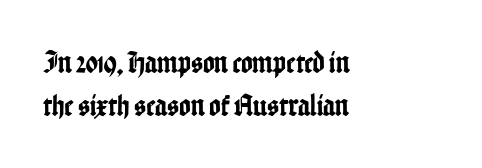
{"serif": "no", "italic": "no", "width": "condensed", "stroke_contrast": "low", "x_height": "medium", "monospaced": "no", "underline": "no", "align": "left", "line_spacing": "normal", "line_spacing_ratio": 1.4, "letter_spacing": "normal", "letter_spacing_em": 0.0, "glyph_px": 31}
